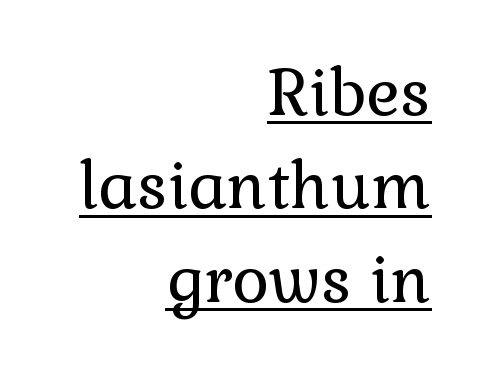
Q: Is the text bold? A: No.
Q: Is the text italic (slanted)? A: No, it is upright.
Q: Is the typeface a serif or a sans-serif typeface? A: Serif.
Q: Is the text underlined? A: Yes.
Q: How is the paragraph aligned? A: Right-aligned.
Q: Is the spacing between letters normal or unusually wide? A: Normal.
Q: Is the spacing between lines tight, normal or loose? A: Normal.
Q: Width (condensed, normal, or wide)? A: Normal.
Q: Stroke contrast? A: Low.
Q: x-height? A: Medium.
Q: Monospaced? A: No.
